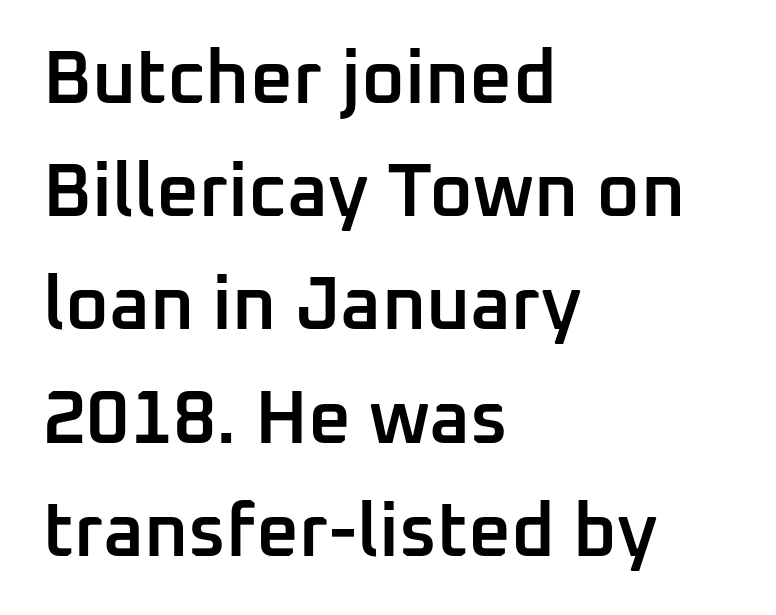
Nope, not italic — everything's standing straight. Plain, unruled lines of type. The glyphs have the mass of a demibold cut, below bold. Character widths vary here, with narrow letters taking less room than wide ones. Students, observe: this is what conventionally led text looks like. Glyph-to-glyph distance matches everyday printed text.
